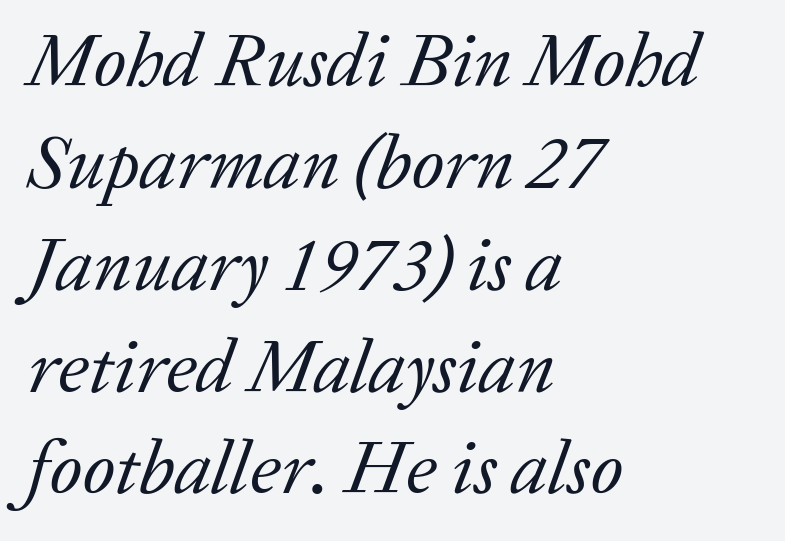
Words appear dense and cohesive because spacing is normal. These lines are rendered in a variable-pitch font. The space beneath each line is pristine and unruled. The lines are quadded left. Notice how descenders clear the ascenders below comfortably — that's standard leading.
